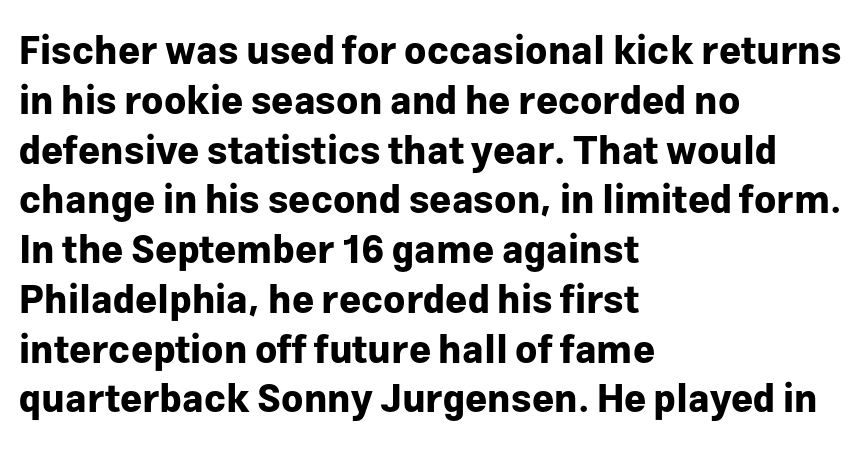
The image shows 38 px bold sans-serif type, upright; set left-aligned, normal line spacing (1.31x), normal letter spacing, not underlined; low stroke contrast and a medium x-height.
